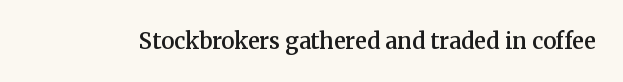
Q: Is the text bold? A: Semi-bold.
Q: Is the text italic (slanted)? A: No, it is upright.
Q: Is the text underlined? A: No.
Q: Is the spacing between letters normal or unusually wide? A: Normal.
